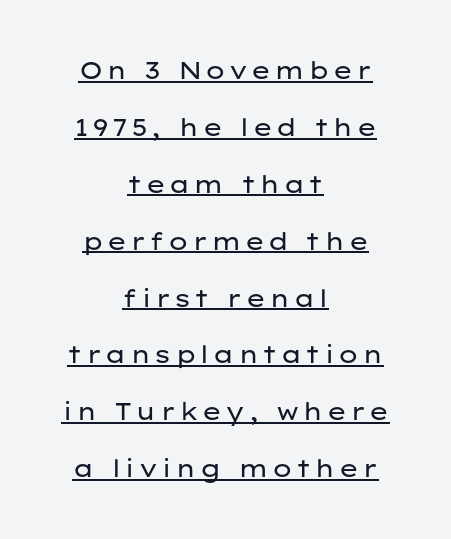
The image shows 24 px text type, upright; set centered, loose line spacing (2.37x), underlined.
